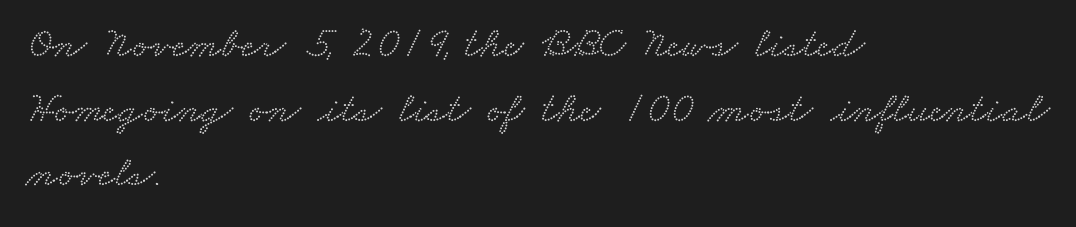
Think of a printed novel: that variable character pitch is what you see here. Visually the block forms a straight wall on the left and a jagged coastline on the right. Baseline-to-baseline distance is the conventional proportion of letter height. Underlining? Definitely not there. The letterforms sit shoulder to shoulder at normal distance.
